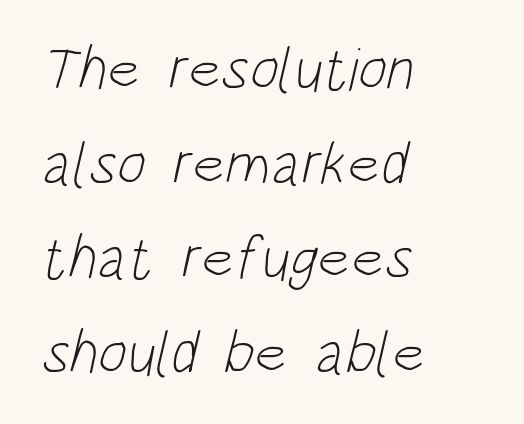
{"serif": "no", "bold": "no", "weight": "light", "width": "condensed", "stroke_contrast": "low", "x_height": "large", "monospaced": "no", "underline": "no", "align": "left", "line_spacing": "normal", "line_spacing_ratio": 1.55, "letter_spacing": "normal", "letter_spacing_em": 0.0, "glyph_px": 61}
